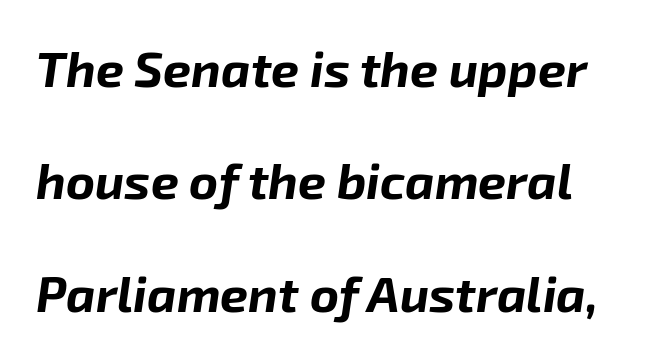
Q: Is the text bold? A: Yes.
Q: Is the text italic (slanted)? A: Yes, it leans right by about 8 degrees.
Q: Is the text underlined? A: No.
Q: Is the spacing between letters normal or unusually wide? A: Normal.
Q: Is the spacing between lines tight, normal or loose? A: Loose.
Q: Width (condensed, normal, or wide)? A: Normal.
Q: Stroke contrast? A: Low.
Q: x-height? A: Medium.
Q: Monospaced? A: No.
